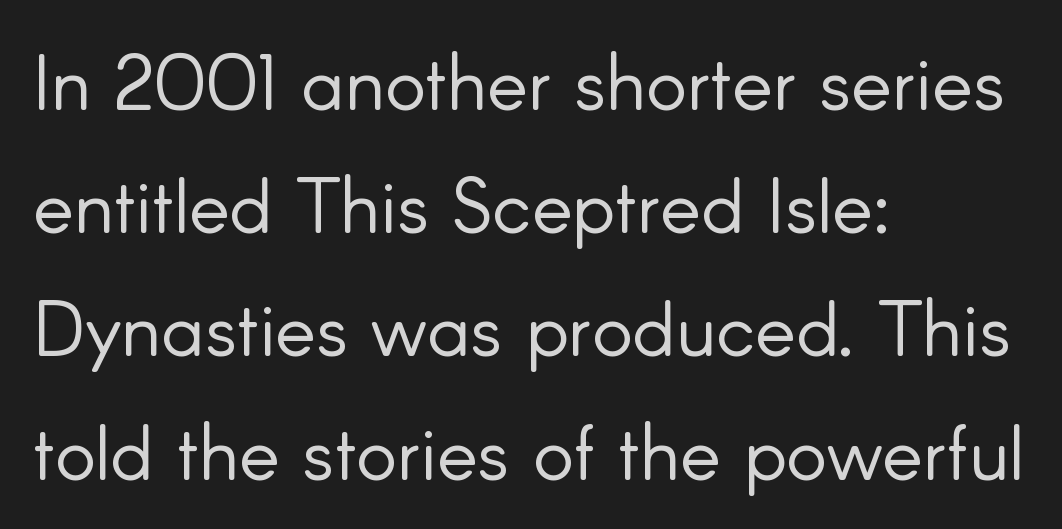
{"serif": "no", "italic": "no", "bold": "no", "weight": "light", "width": "normal", "stroke_contrast": "low", "x_height": "small", "monospaced": "no", "underline": "no", "align": "left", "line_spacing": "normal", "line_spacing_ratio": 1.6, "letter_spacing": "normal", "letter_spacing_em": 0.0, "glyph_px": 77}
